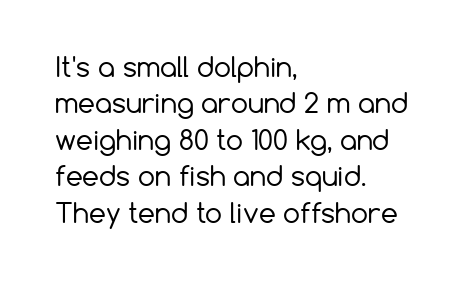
{"italic": "no", "bold": "no", "underline": "no", "align": "left", "line_spacing": "normal", "line_spacing_ratio": 1.35, "letter_spacing": "normal", "letter_spacing_em": 0.0, "glyph_px": 27}
